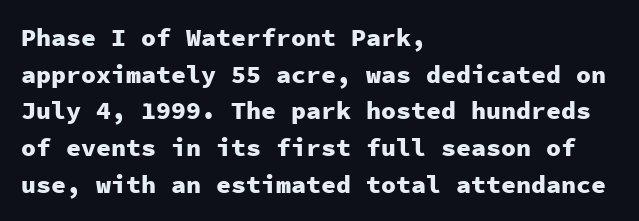
Q: Is the text bold? A: Yes.
Q: Is the text italic (slanted)? A: No, it is upright.
Q: Is the text underlined? A: No.
Q: How is the paragraph aligned? A: Left-aligned.
Q: Is the spacing between letters normal or unusually wide? A: Normal.
Q: Is the spacing between lines tight, normal or loose? A: Normal.
